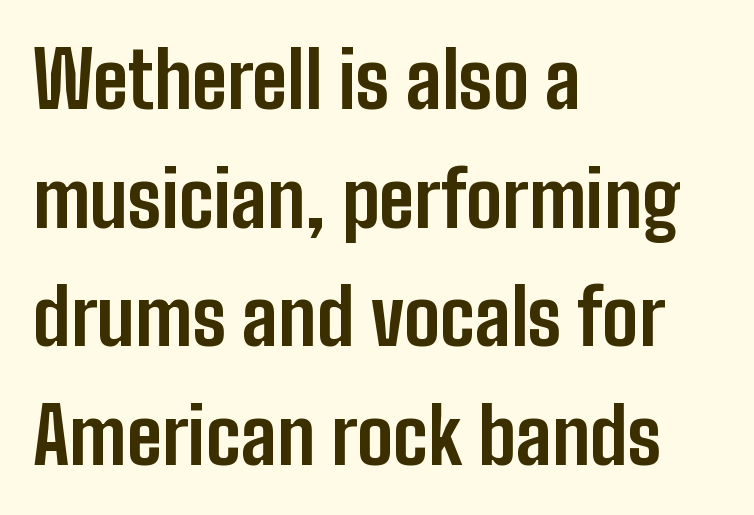
The image shows 77 px bold, condensed sans-serif type, upright; set left-aligned, normal line spacing (1.54x), normal letter spacing, not underlined; low stroke contrast and a medium x-height.
